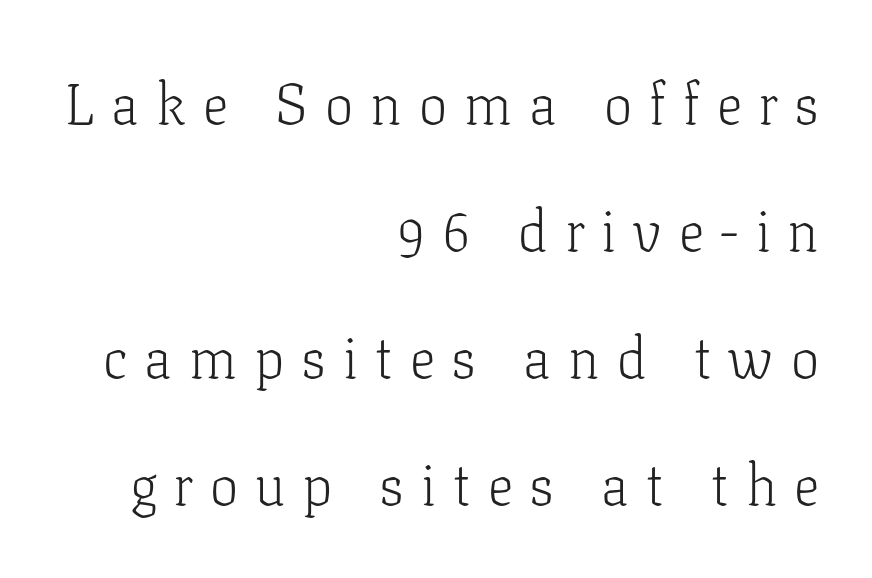
How are the letters spaced? Widely, with obvious added tracking. Character widths vary here, with narrow letters taking less room than wide ones. Designer's note — italics off, roman on. Caption: face not bold, strokes unweighted.
